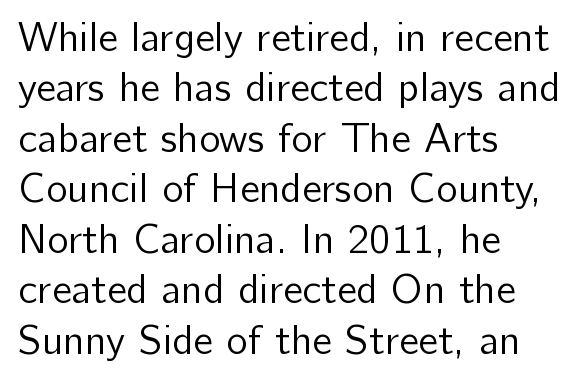
Q: Is the text bold? A: No.
Q: Is the text italic (slanted)? A: No, it is upright.
Q: Is the typeface a serif or a sans-serif typeface? A: Sans-serif.
Q: Is the text underlined? A: No.
Q: How is the paragraph aligned? A: Left-aligned.
Q: Is the spacing between letters normal or unusually wide? A: Normal.
Q: Width (condensed, normal, or wide)? A: Normal.
Q: Stroke contrast? A: Low.
Q: x-height? A: Medium.
Q: Monospaced? A: No.
